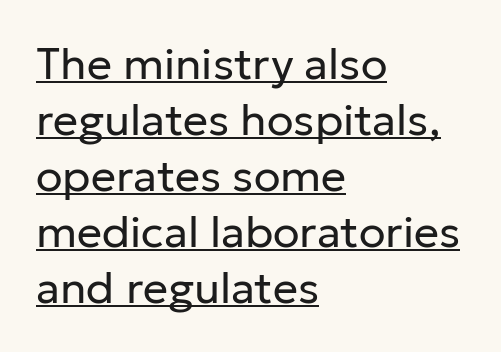
{"serif": "no", "italic": "no", "bold": "no", "weight": "regular", "width": "normal", "stroke_contrast": "low", "x_height": "medium", "monospaced": "no", "underline": "yes", "align": "left", "line_spacing": "normal", "line_spacing_ratio": 1.27, "letter_spacing": "normal", "letter_spacing_em": 0.0, "glyph_px": 44}
